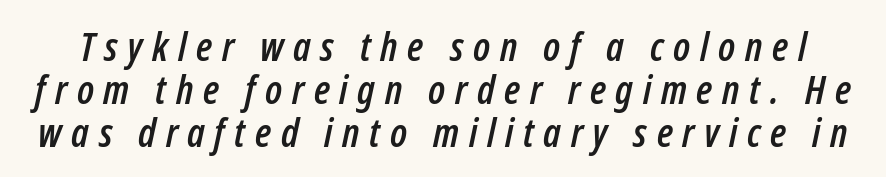
The image shows 40 px condensed type, italic (leaning right); set tight line spacing (1.07x), unusually wide letter spacing (+0.24 em), not underlined; low stroke contrast and a medium x-height.
